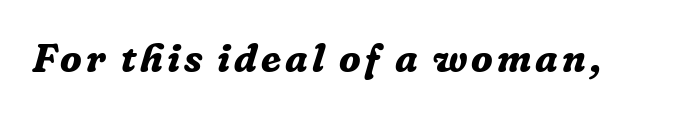
The image shows 40 px bold serif type, italic (leaning right); set not underlined; low stroke contrast and a medium x-height.
